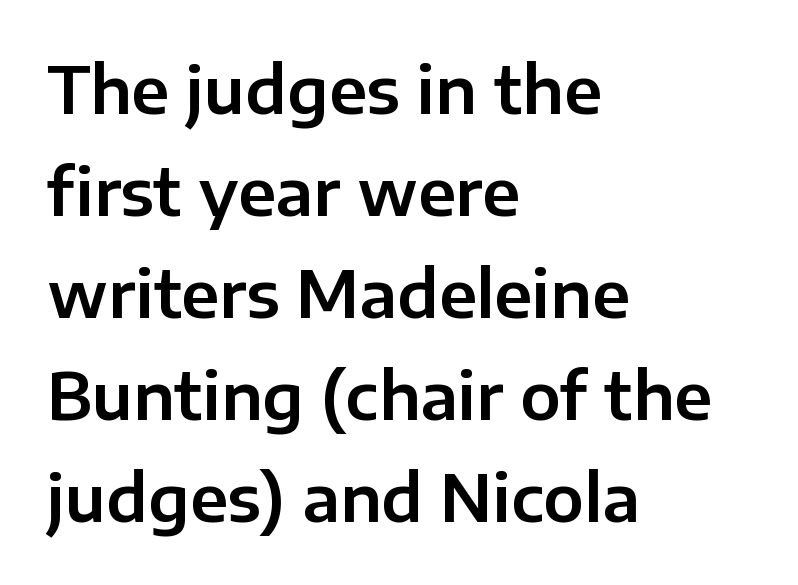
Q: Is the text italic (slanted)? A: No, it is upright.
Q: Is the typeface a serif or a sans-serif typeface? A: Sans-serif.
Q: Is the text underlined? A: No.
Q: How is the paragraph aligned? A: Left-aligned.
Q: Is the spacing between letters normal or unusually wide? A: Normal.
Q: Is the spacing between lines tight, normal or loose? A: Normal.
Q: Width (condensed, normal, or wide)? A: Normal.
Q: Stroke contrast? A: Low.
Q: x-height? A: Medium.
Q: Monospaced? A: No.
